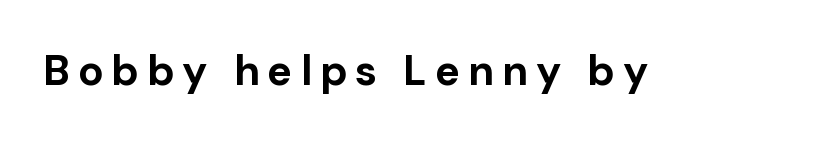
{"serif": "no", "italic": "no", "bold": "yes", "weight": "bold", "width": "normal", "stroke_contrast": "low", "x_height": "medium", "monospaced": "no", "underline": "no", "glyph_px": 42}
